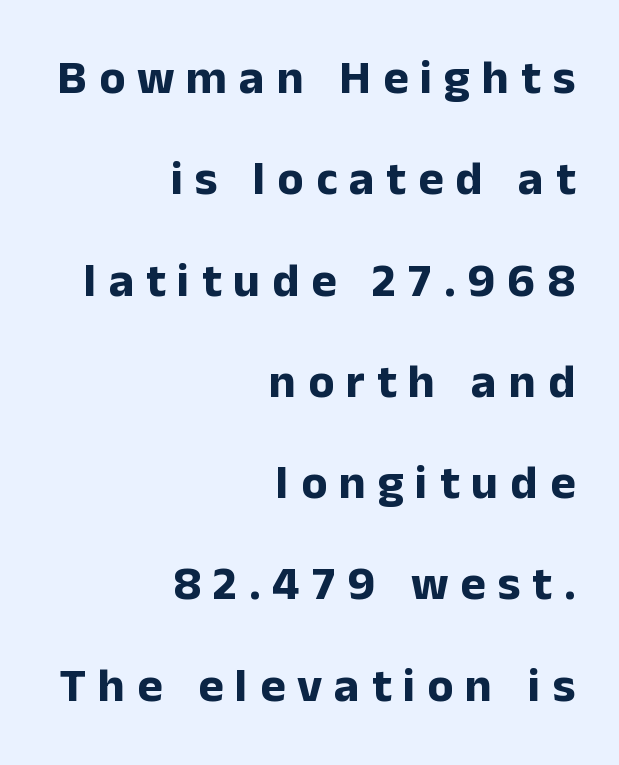
The image shows 48 px bold sans-serif type, upright; set right-aligned, loose line spacing (2.11x), unusually wide letter spacing (+0.25 em), not underlined; low stroke contrast and a medium x-height.
